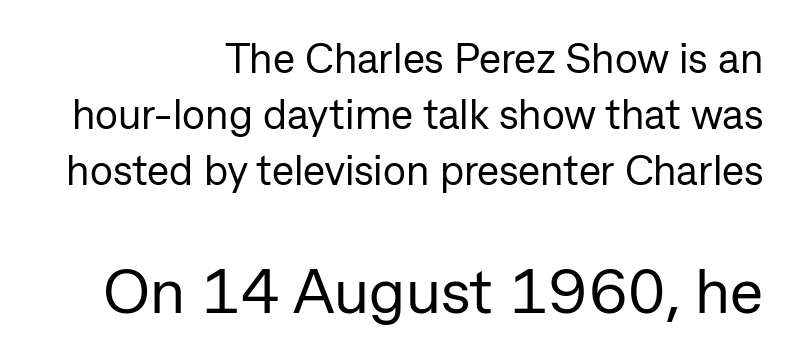
The image shows 63 px regular-weight sans-serif type, upright; set right-aligned, normal line spacing (1.33x), normal letter spacing, not underlined; the second (bottom) block is 1.5x larger; low stroke contrast and a medium x-height.
